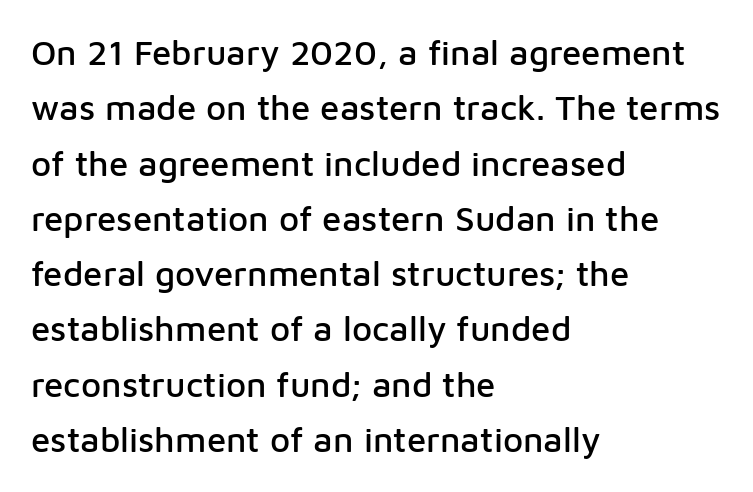
{"serif": "no", "italic": "no", "width": "normal", "stroke_contrast": "low", "x_height": "medium", "monospaced": "no", "underline": "no", "align": "left", "line_spacing": "normal", "line_spacing_ratio": 1.58, "letter_spacing": "normal", "letter_spacing_em": 0.0, "glyph_px": 35}
